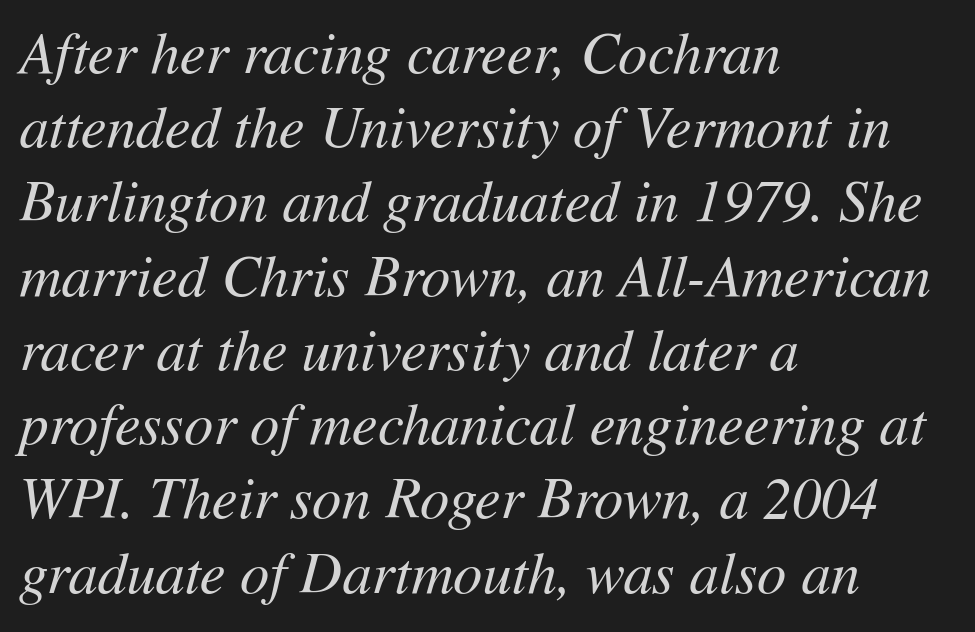
The font sits on the lighter half of the weight spectrum, regular included. The line-height multiplier appears to be the usual default. Is the type slanted? Yes — the strokes lean at a clear angle. Check under the words: just untouched page. Varying glyph widths throughout — classic text-font behaviour. Short note: letters normally spaced.
